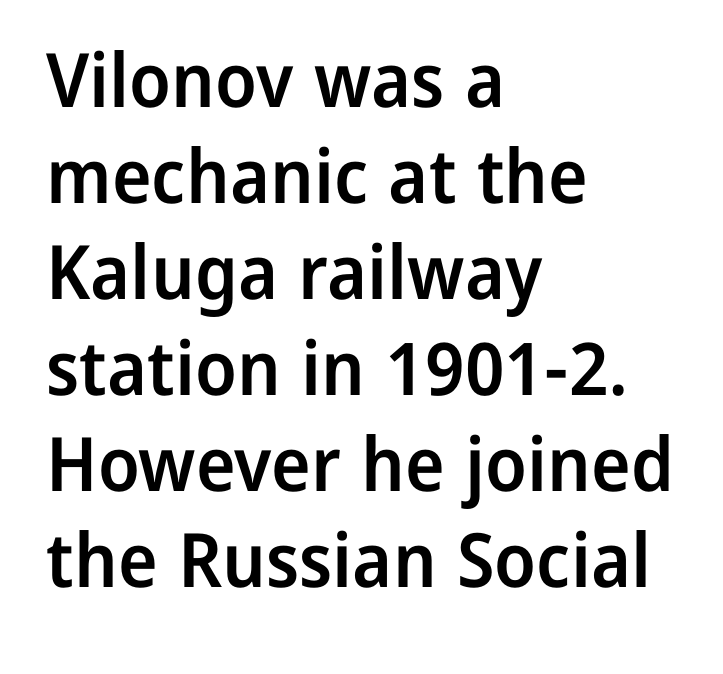
Q: Is the text bold? A: Semi-bold.
Q: Is the text italic (slanted)? A: No, it is upright.
Q: Is the typeface a serif or a sans-serif typeface? A: Sans-serif.
Q: Is the text underlined? A: No.
Q: How is the paragraph aligned? A: Left-aligned.
Q: Is the spacing between letters normal or unusually wide? A: Normal.
Q: Is the spacing between lines tight, normal or loose? A: Normal.
Q: Width (condensed, normal, or wide)? A: Normal.
Q: Stroke contrast? A: Low.
Q: x-height? A: Medium.
Q: Monospaced? A: No.
